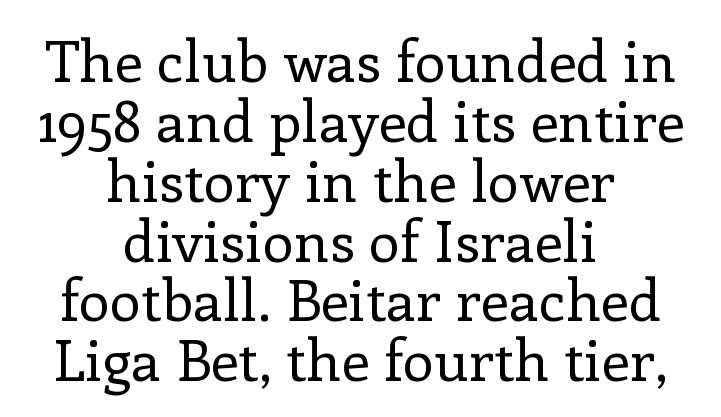
{"serif": "yes", "italic": "no", "bold": "no", "weight": "regular", "width": "normal", "stroke_contrast": "low", "x_height": "medium", "monospaced": "no", "underline": "no", "align": "center", "line_spacing": "tight", "line_spacing_ratio": 1.05, "letter_spacing": "normal", "letter_spacing_em": 0.0, "glyph_px": 57}
